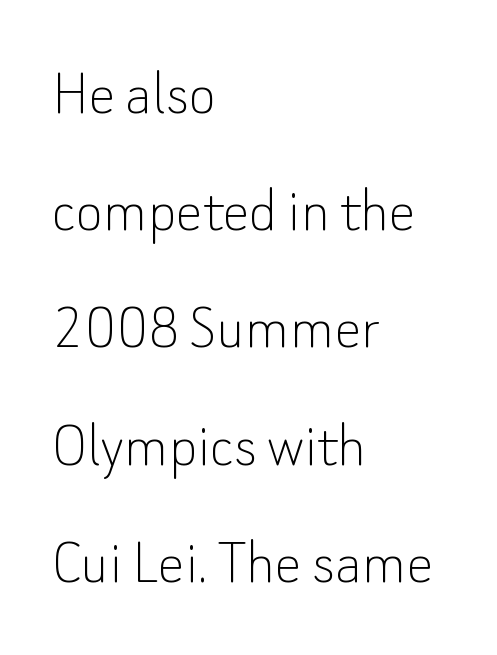
Check the space under the baseline: it is left empty. Compared with typical body copy, the letter spacing here is the same. The paragraph shown leans on its left margin. Stroke thickness stays within the range of a standard reading face or lighter.
